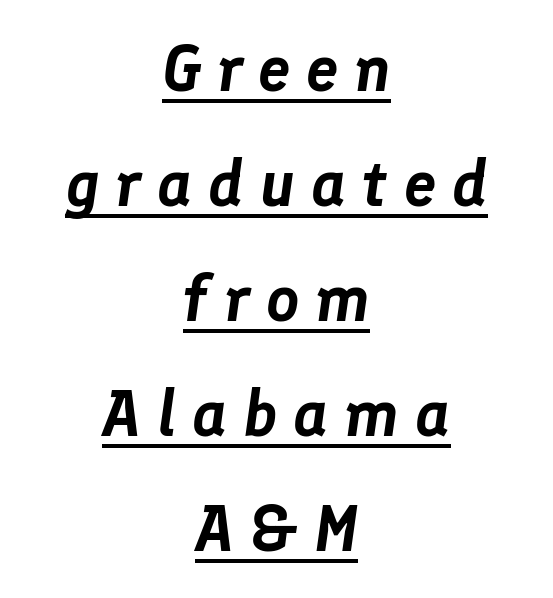
{"italic": "yes", "lean": "right", "slant_degrees": 8, "width": "normal", "stroke_contrast": "low", "x_height": "medium", "monospaced": "no", "underline": "yes", "align": "center", "line_spacing_ratio": 1.77, "letter_spacing": "wide", "letter_spacing_em": 0.24, "glyph_px": 65}
